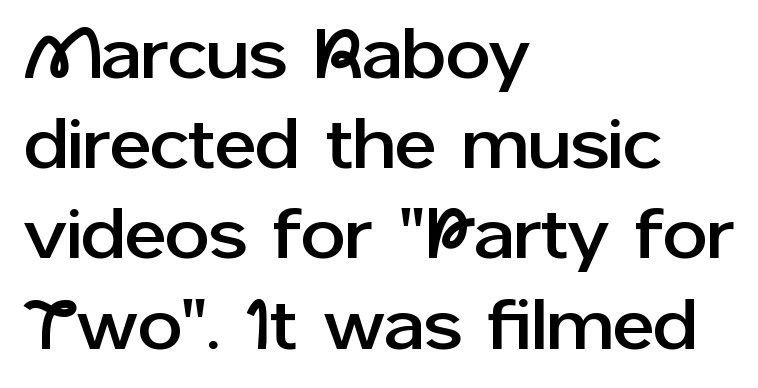
Each word holds together tightly as a unit, with standard inter-letter gaps. Is there any slant? The stems are plumb. Each letter keeps its own natural width here, so spacing adapts to shape. You can tell from the bare stems that sans-serif type was used. Only glyphs here, with clear space below each row.
